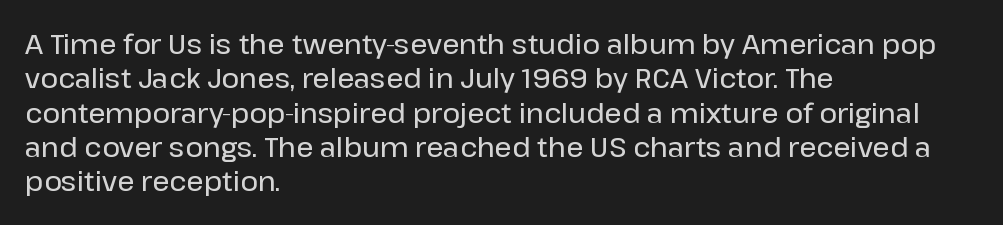
The image shows 27 px text type, upright; set left-aligned, normal line spacing (1.27x), normal letter spacing, not underlined.
